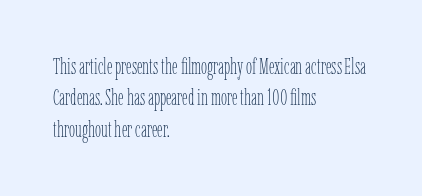
The line-height multiplier appears to be the usual default. The ragged edge is on the right, which tells us the setting is flush left. A typesetter would mark this as roman, not italic. This sample uses plain, unmodified letter spacing. No letter is thick-stroked: the sample isn't bold.
